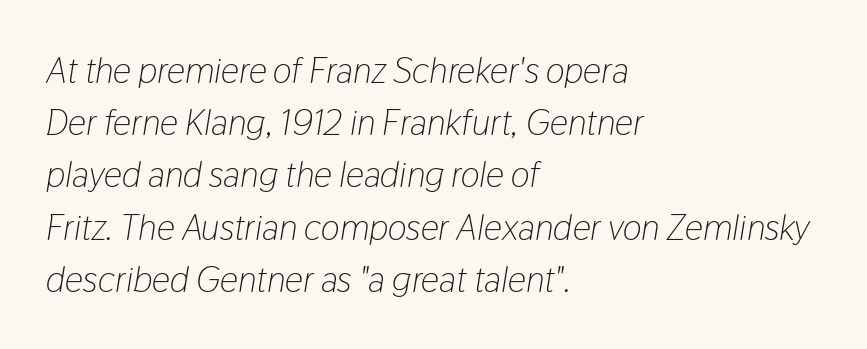
The image shows 36 px light, condensed type, italic (leaning right); set left-aligned, normal line spacing (1.45x), normal letter spacing, not underlined; low stroke contrast and a medium x-height.
